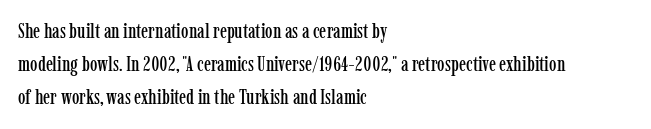
The tracking reads as untouched default to a designer's eye. Anything drawn beneath the words? Only blank space. Leading: standard. The lettering holds an erect, upright posture throughout.
